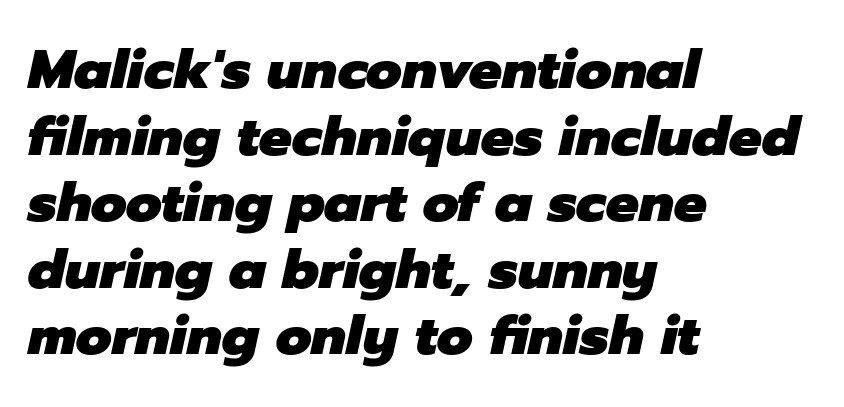
The image shows 55 px heavy type, italic (leaning right); set left-aligned, line spacing 1.21x, normal letter spacing, not underlined; low stroke contrast and a medium x-height.
